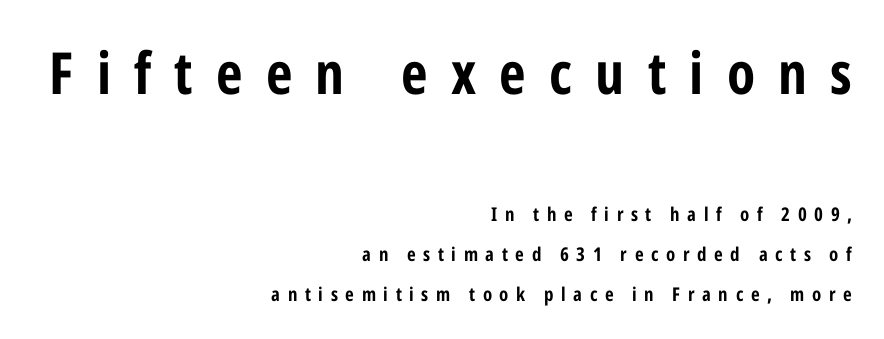
Q: Is the text bold? A: Yes.
Q: Is the text italic (slanted)? A: No, it is upright.
Q: Is the typeface a serif or a sans-serif typeface? A: Sans-serif.
Q: Is the text underlined? A: No.
Q: How is the paragraph aligned? A: Right-aligned.
Q: Is the spacing between letters normal or unusually wide? A: Unusually wide.
Q: Is the spacing between lines tight, normal or loose? A: Loose.
Q: Which block of text is set in a larger size, the first (top) or the second (bottom)? A: The first (top) one.
Q: Width (condensed, normal, or wide)? A: Condensed.
Q: Stroke contrast? A: Low.
Q: x-height? A: Medium.
Q: Monospaced? A: No.
